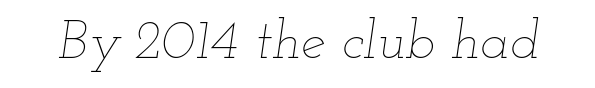
{"italic": "yes", "lean": "right", "slant_degrees": 12, "bold": "no", "weight": "thin", "width": "wide", "stroke_contrast": "low", "x_height": "small", "monospaced": "no", "underline": "no", "letter_spacing": "normal", "letter_spacing_em": 0.0, "glyph_px": 55}
